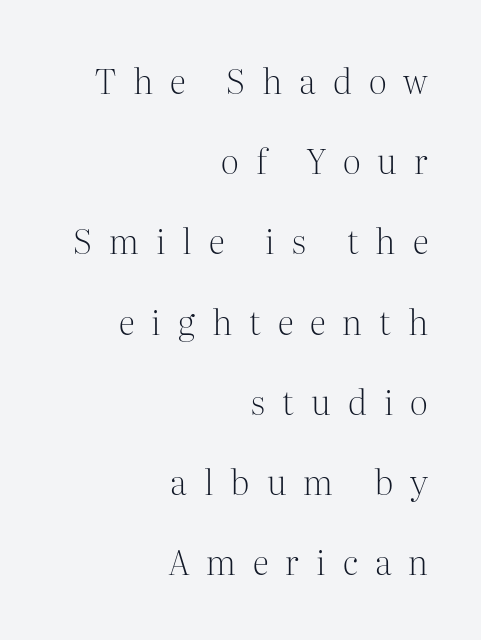
{"serif": "yes", "italic": "no", "bold": "no", "weight": "light", "width": "normal", "stroke_contrast": "medium", "x_height": "medium", "monospaced": "no", "underline": "no", "align": "right", "line_spacing": "loose", "line_spacing_ratio": 2.36, "letter_spacing": "wide", "letter_spacing_em": 0.5, "glyph_px": 34}
